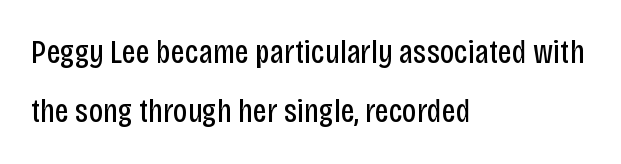
The image shows 34 px regular-weight, condensed sans-serif type, upright; set left-aligned, line spacing 1.75x, normal letter spacing, not underlined; low stroke contrast and a large x-height.
